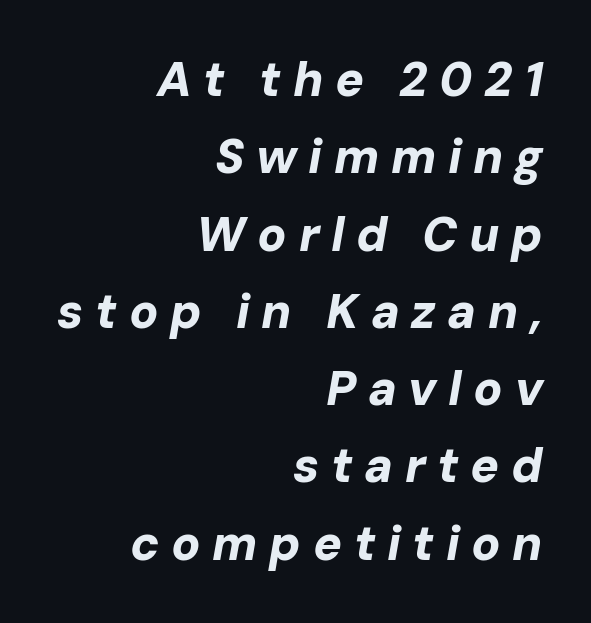
Quick note: italic. The passage shown is emphatically bold. Here the designer chose a conventional face with non-uniform glyph widths. The line-height multiplier appears to be the usual default. Honestly, there is no underline to notice here at all.
